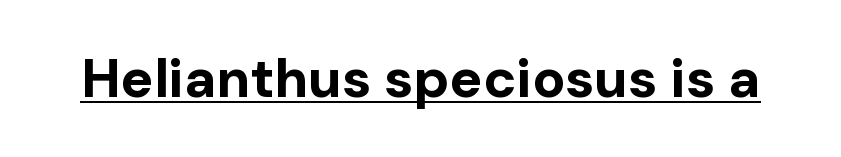
{"serif": "no", "italic": "no", "bold": "yes", "weight": "bold", "width": "normal", "stroke_contrast": "low", "x_height": "medium", "monospaced": "no", "underline": "yes", "letter_spacing": "normal", "letter_spacing_em": 0.0, "glyph_px": 55}
